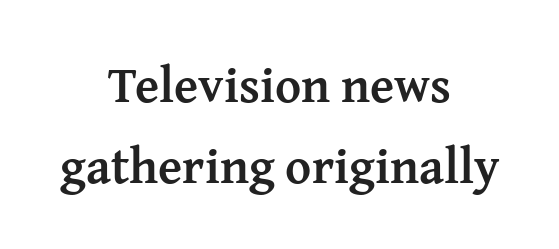
The image shows 50 px semibold serif type, upright; set centered, normal line spacing (1.62x), normal letter spacing, not underlined; medium stroke contrast and a medium x-height.
